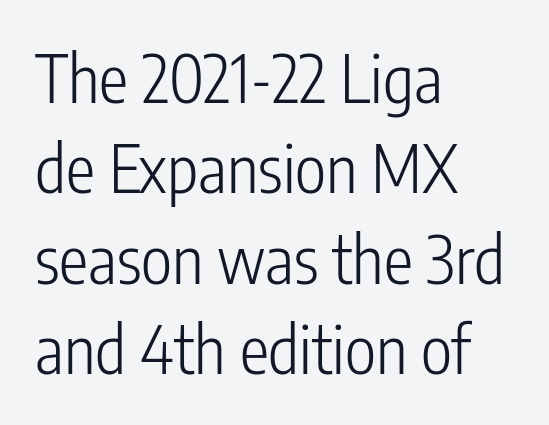
{"serif": "no", "italic": "no", "bold": "no", "weight": "light", "width": "condensed", "stroke_contrast": "low", "x_height": "medium", "monospaced": "no", "underline": "no", "align": "left", "line_spacing": "normal", "line_spacing_ratio": 1.37, "letter_spacing": "normal", "letter_spacing_em": 0.0, "glyph_px": 66}
